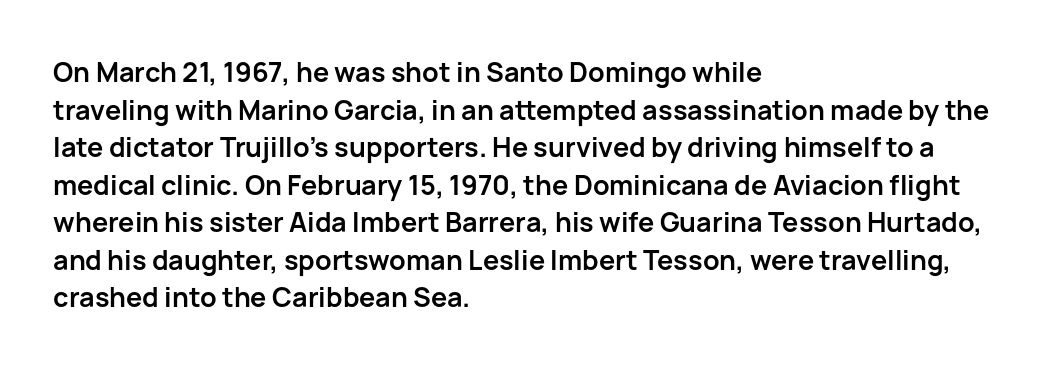
Q: Is the text bold? A: Yes.
Q: Is the text italic (slanted)? A: No, it is upright.
Q: Is the text underlined? A: No.
Q: How is the paragraph aligned? A: Left-aligned.
Q: Is the spacing between letters normal or unusually wide? A: Normal.
Q: Is the spacing between lines tight, normal or loose? A: Normal.
